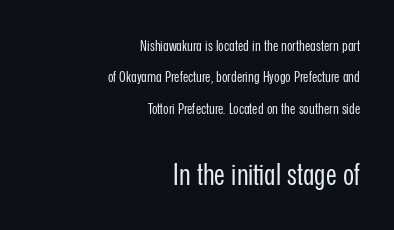
Honestly, the letter spacing is just normal — you wouldn't notice it. The face looks like a standard text weight, possibly lighter. The vertical gap from one line to the next is large. In this sample the second text group is rendered at the bigger scale.
